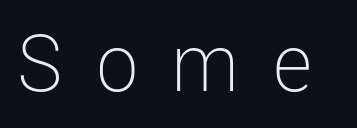
The string is rendered with underlining switched off. Do the characters align in a grid? No, the font is proportional. Observe the wide spacing: letters keep a clear distance from each other. Stem width sits at or under what a default text font uses. The font's upright variant was chosen for this text. Nothing sits at the stroke ends, so this counts as sans-serif.
